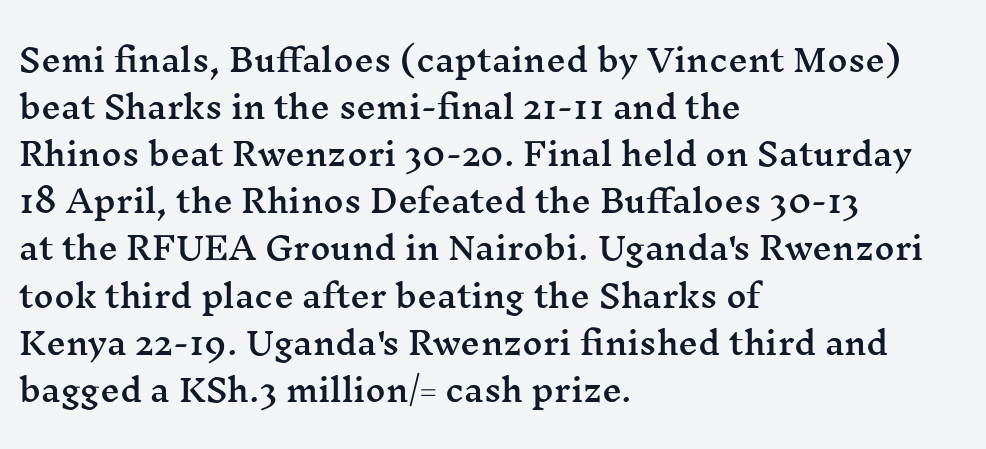
The image shows 31 px wide serif type, upright; set left-aligned, normal line spacing (1.52x), normal letter spacing, not underlined; medium stroke contrast and a medium x-height.
